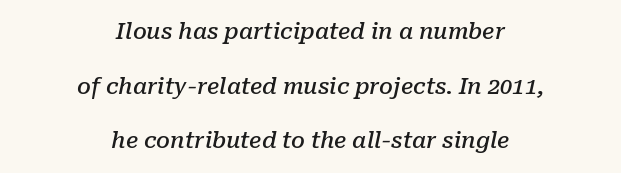
Q: Is the text bold? A: Semi-bold.
Q: Is the text italic (slanted)? A: Yes, it leans right by about 10 degrees.
Q: Is the text underlined? A: No.
Q: How is the paragraph aligned? A: Centered.
Q: Is the spacing between letters normal or unusually wide? A: Normal.
Q: Is the spacing between lines tight, normal or loose? A: Loose.
